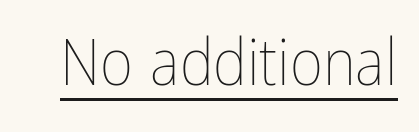
Q: Is the text bold? A: No.
Q: Is the text italic (slanted)? A: No, it is upright.
Q: Is the text underlined? A: Yes.
Q: Is the spacing between letters normal or unusually wide? A: Normal.
Q: Width (condensed, normal, or wide)? A: Condensed.
Q: Stroke contrast? A: Low.
Q: x-height? A: Medium.
Q: Monospaced? A: No.
